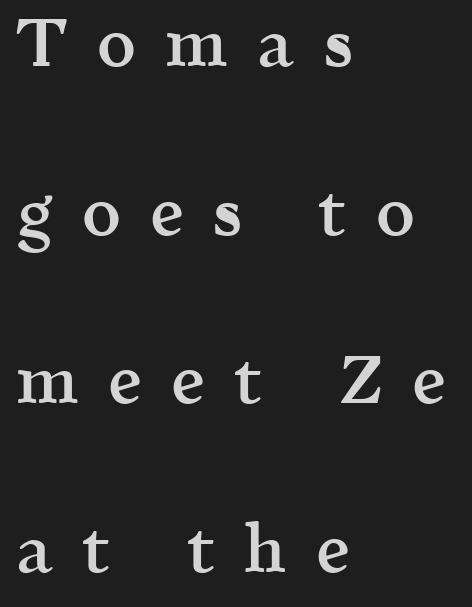
{"serif": "yes", "italic": "no", "bold": "semi", "weight": "semibold", "width": "normal", "x_height": "medium", "monospaced": "no", "underline": "no", "align": "left", "line_spacing": "loose", "line_spacing_ratio": 2.48, "letter_spacing": "wide", "letter_spacing_em": 0.43, "glyph_px": 68}
